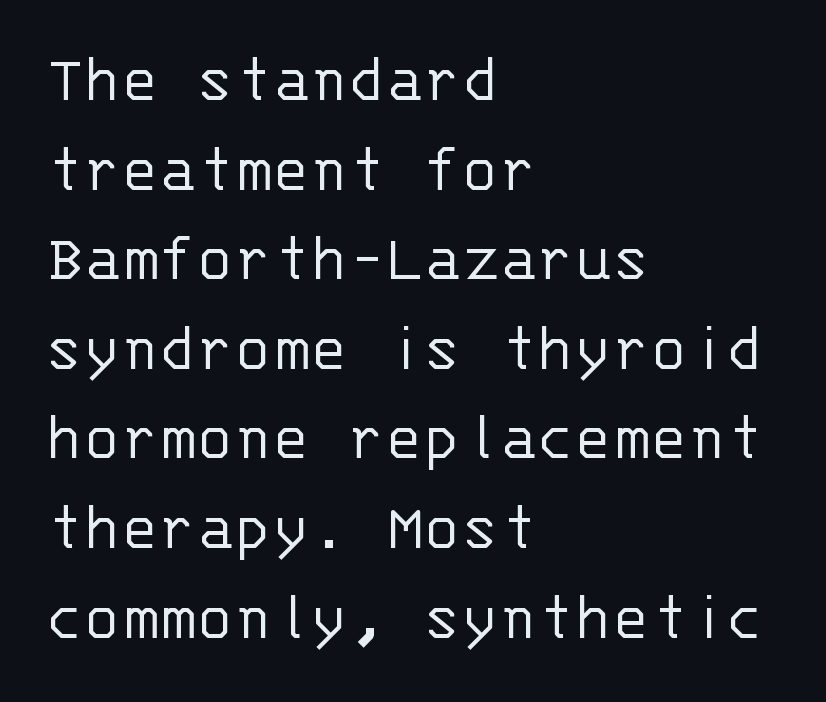
Q: Is the text bold? A: No.
Q: Is the text italic (slanted)? A: No, it is upright.
Q: Is the typeface a serif or a sans-serif typeface? A: Sans-serif.
Q: Is the text underlined? A: No.
Q: How is the paragraph aligned? A: Left-aligned.
Q: Is the spacing between letters normal or unusually wide? A: Normal.
Q: Is the spacing between lines tight, normal or loose? A: Normal.
Q: Width (condensed, normal, or wide)? A: Normal.
Q: Stroke contrast? A: Low.
Q: x-height? A: Large.
Q: Monospaced? A: Yes.
